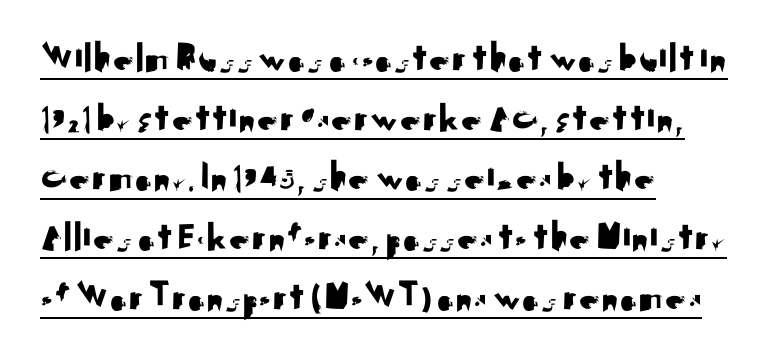
The lettering holds an erect, upright posture throughout. To sum up the face: it is a sans, with no serifs. Underlining? Definitely there. The lines in this sample share a left origin and differ only in where they stop. Tracking value appears to be zero — textbook default spacing.
